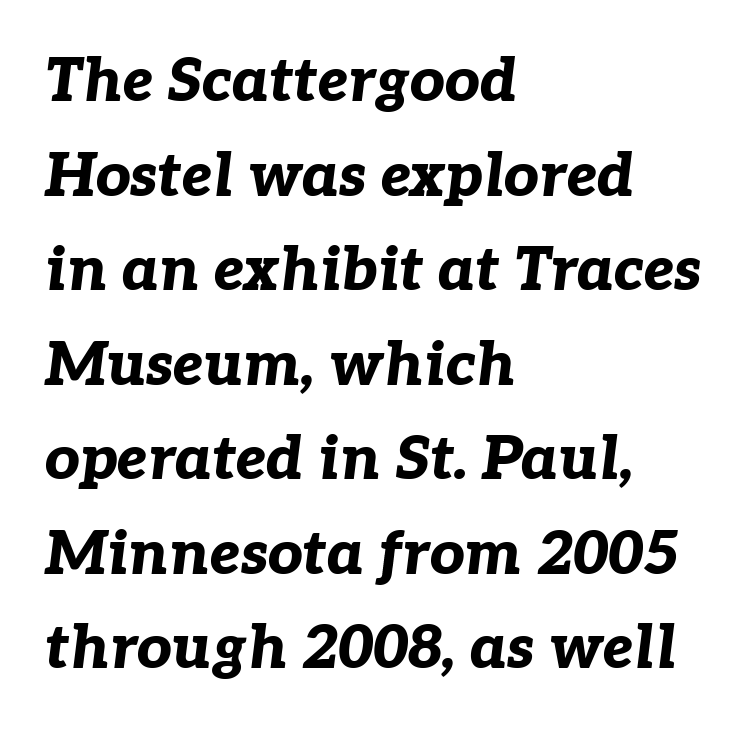
You can tell it's italic because the verticals aren't actually vertical. The letters advance in unequal steps, a hallmark of proportional type. The gaps between neighbouring characters are ordinary and unremarkable. In terms of leading, this rendering sits right in the middle. Any mark beneath the type? The region is blank. Notice how the passage keeps a crisp vertical edge on the left only.
